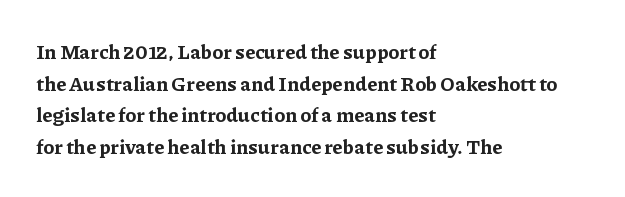
{"italic": "no", "bold": "yes", "underline": "no", "align": "left", "line_spacing": "normal", "line_spacing_ratio": 1.58, "letter_spacing": "normal", "letter_spacing_em": 0.0, "glyph_px": 20}
